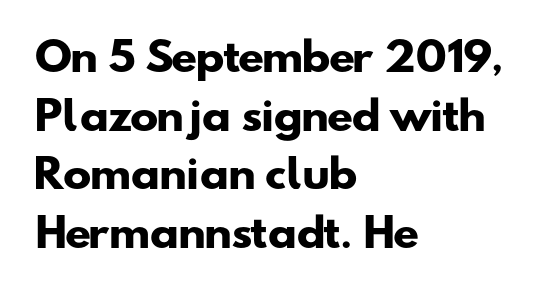
Q: Is the text bold? A: Yes.
Q: Is the typeface a serif or a sans-serif typeface? A: Sans-serif.
Q: Is the text underlined? A: No.
Q: How is the paragraph aligned? A: Left-aligned.
Q: Is the spacing between letters normal or unusually wide? A: Normal.
Q: Is the spacing between lines tight, normal or loose? A: Normal.
Q: Width (condensed, normal, or wide)? A: Wide.
Q: Stroke contrast? A: Low.
Q: x-height? A: Small.
Q: Monospaced? A: No.
